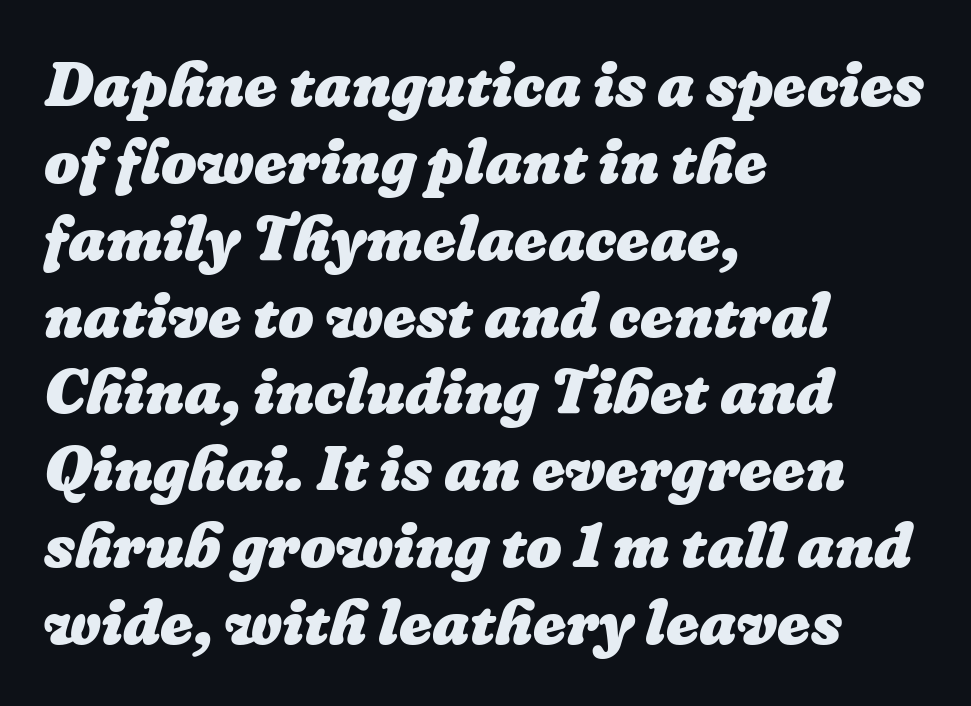
There is no visible air inserted between adjacent glyphs. All the whitespace from short lines collects on the right. Proportional: the letters do not fall into vertical columns. Strokes here are thick enough to call this a true bold. Honestly, there is no underline to notice here at all.
